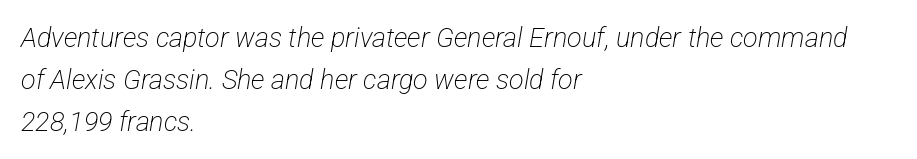
The passage shown stacks its lines at a standard gap. The letters sit at their default tracking, neither squeezed nor spread. Layout note: lines flush left. Just letters on the line, the space beneath them empty.
